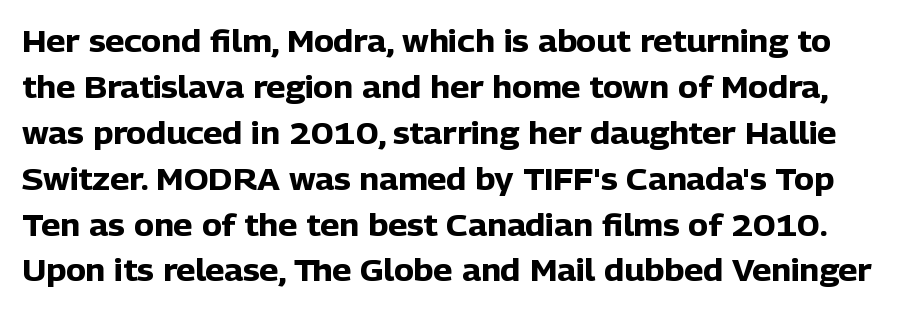
Q: Is the text bold? A: Yes.
Q: Is the text italic (slanted)? A: No, it is upright.
Q: Is the typeface a serif or a sans-serif typeface? A: Sans-serif.
Q: Is the text underlined? A: No.
Q: Is the spacing between letters normal or unusually wide? A: Normal.
Q: Is the spacing between lines tight, normal or loose? A: Normal.
Q: Width (condensed, normal, or wide)? A: Normal.
Q: Stroke contrast? A: Low.
Q: x-height? A: Medium.
Q: Monospaced? A: No.
